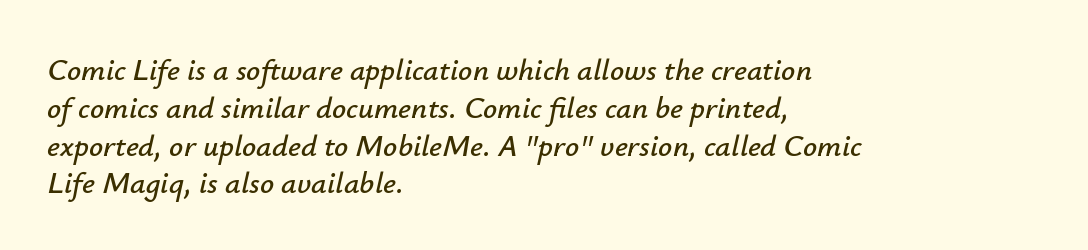
{"italic": "yes", "lean": "right", "slant_degrees": 12, "width": "normal", "stroke_contrast": "low", "x_height": "small", "monospaced": "no", "underline": "no", "align": "left", "line_spacing_ratio": 1.22, "letter_spacing": "normal", "letter_spacing_em": 0.0, "glyph_px": 31}
